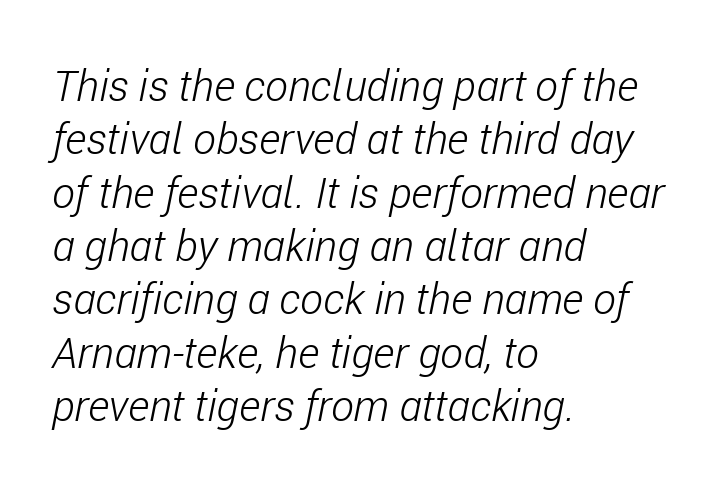
Q: Is the text bold? A: No.
Q: Is the text italic (slanted)? A: Yes, it leans right by about 11 degrees.
Q: Is the text underlined? A: No.
Q: How is the paragraph aligned? A: Left-aligned.
Q: Is the spacing between letters normal or unusually wide? A: Normal.
Q: Width (condensed, normal, or wide)? A: Condensed.
Q: Stroke contrast? A: Low.
Q: x-height? A: Medium.
Q: Monospaced? A: No.
